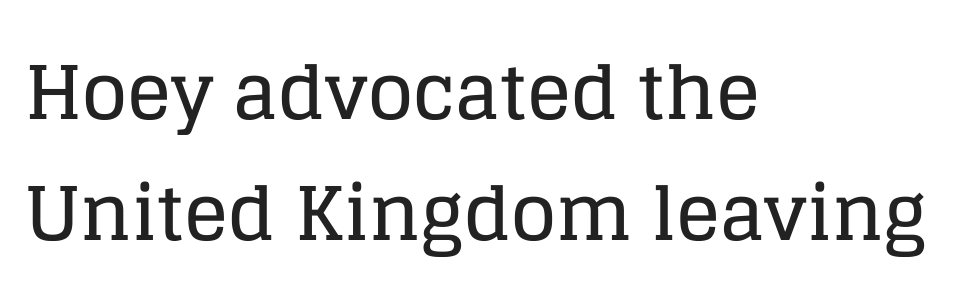
If you drew a ruler down the left edge, every line would touch it. Standard letterfit; no display-style spreading of the glyphs. Is this a fixed-width face? No — the glyphs have proportional, varying widths. The type family on display is of the serif kind. This sample keeps an unexceptional amount of space between lines.
